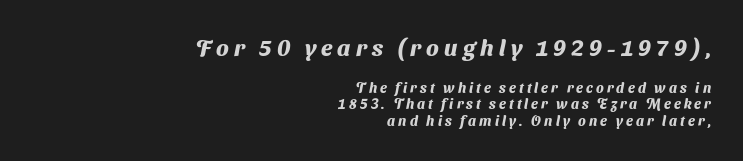
The image shows 23 px bold type; set right-aligned, line spacing 1.18x, unusually wide letter spacing (+0.22 em), not underlined; the first (top) block is 1.64x larger.
